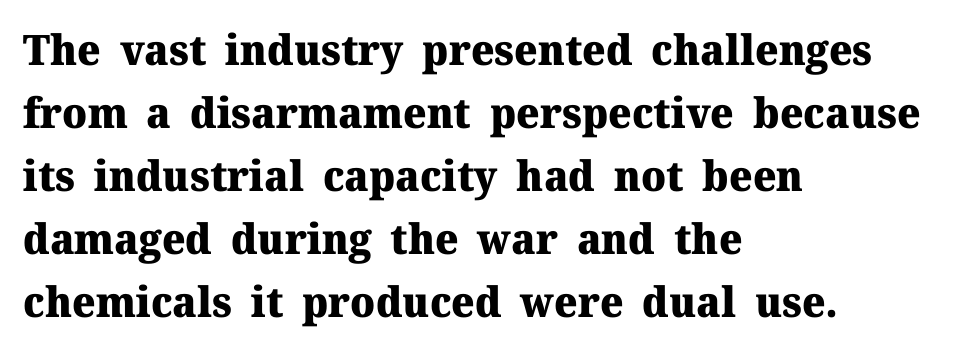
{"serif": "yes", "italic": "no", "bold": "yes", "weight": "heavy", "width": "normal", "stroke_contrast": "medium", "x_height": "medium", "monospaced": "no", "underline": "no", "align": "left", "line_spacing": "normal", "line_spacing_ratio": 1.5, "letter_spacing": "normal", "letter_spacing_em": 0.0, "glyph_px": 42}
